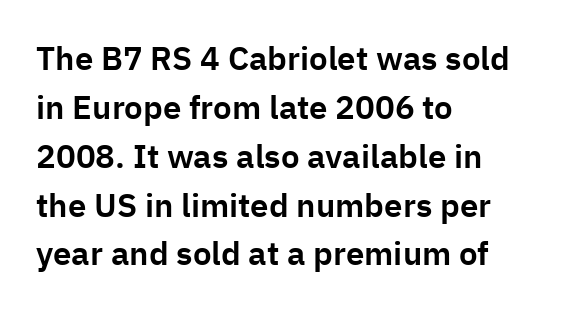
The face used here is rendered with its standard letterfit. The paragraph shown leans on its left margin. Is there any slant? The stems are plumb. Examine the stroke ends and you'll find no serifs. Here the designer chose a conventional face with non-uniform glyph widths. Leading: standard.
